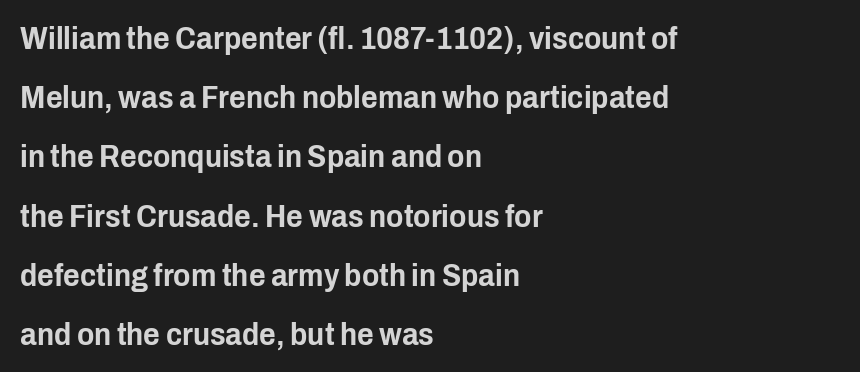
{"serif": "no", "italic": "no", "width": "condensed", "stroke_contrast": "low", "x_height": "medium", "monospaced": "no", "underline": "no", "align": "left", "line_spacing_ratio": 1.85, "letter_spacing": "normal", "letter_spacing_em": 0.0, "glyph_px": 32}
